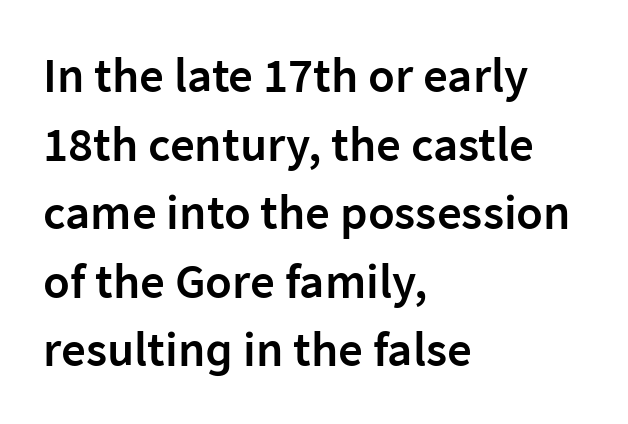
{"serif": "no", "italic": "no", "bold": "semi", "weight": "semibold", "width": "normal", "stroke_contrast": "low", "x_height": "medium", "monospaced": "no", "underline": "no", "align": "left", "line_spacing": "normal", "line_spacing_ratio": 1.4, "letter_spacing": "normal", "letter_spacing_em": 0.0, "glyph_px": 49}
